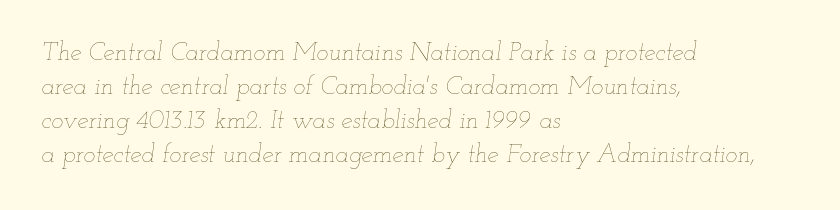
{"italic": "yes", "lean": "right", "slant_degrees": 12, "bold": "no", "underline": "no", "align": "left", "line_spacing": "normal", "line_spacing_ratio": 1.36, "letter_spacing": "normal", "letter_spacing_em": 0.0, "glyph_px": 25}
